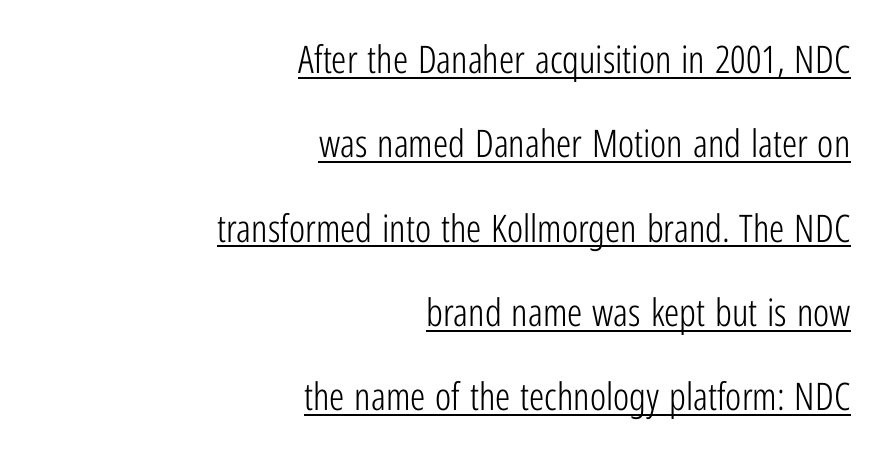
{"serif": "no", "italic": "no", "bold": "no", "weight": "light", "width": "condensed", "stroke_contrast": "low", "x_height": "medium", "monospaced": "no", "underline": "yes", "align": "right", "line_spacing": "loose", "line_spacing_ratio": 2.22, "letter_spacing": "normal", "letter_spacing_em": 0.0, "glyph_px": 38}
